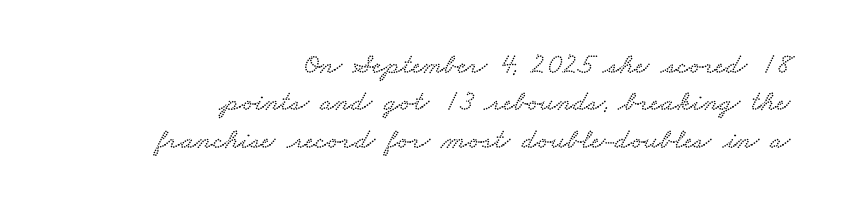
The image shows 29 px wide serif type; set right-aligned, normal line spacing (1.29x), normal letter spacing, not underlined; low stroke contrast and a small x-height.
